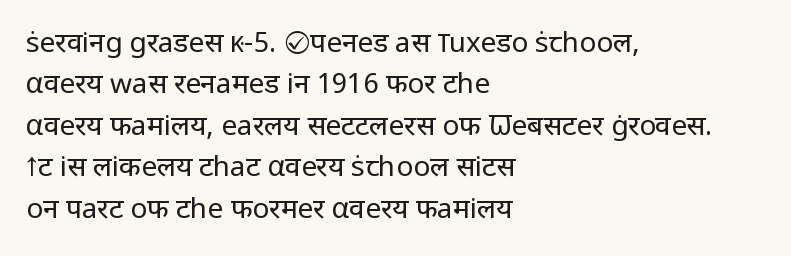
Q: Is the text bold? A: No.
Q: Is the text italic (slanted)? A: No, it is upright.
Q: Is the typeface a serif or a sans-serif typeface? A: Sans-serif.
Q: Is the text underlined? A: No.
Q: How is the paragraph aligned? A: Left-aligned.
Q: Is the spacing between letters normal or unusually wide? A: Normal.
Q: Is the spacing between lines tight, normal or loose? A: Normal.
Q: Width (condensed, normal, or wide)? A: Normal.
Q: Stroke contrast? A: Low.
Q: x-height? A: Medium.
Q: Monospaced? A: No.
